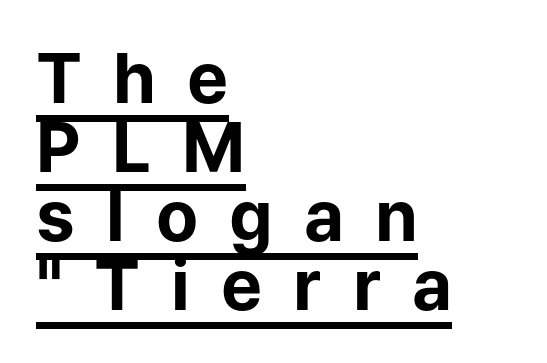
This is sans-serif lettering, the kind often seen on screens and signage. Like a heading marked for emphasis, these lines bear an underscore. Is there any slant? The stems are plumb. Character widths vary here, with narrow letters taking less room than wide ones.
